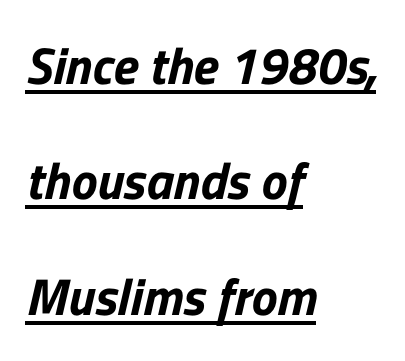
Summary of vertical rhythm: relaxed, with wide interline spacing. The lines in this sample share a left origin and differ only in where they stop. Is this a fixed-width face? No — the glyphs have proportional, varying widths. Somebody hit Ctrl+U on this one — the words are underlined. To sum up the face: it is a sans, with no serifs. This rendering leaves character spacing at its baseline value.
